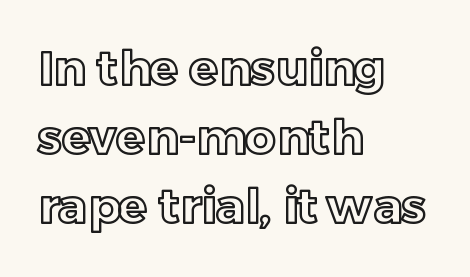
{"italic": "no", "width": "normal", "x_height": "medium", "monospaced": "no", "underline": "no", "align": "left", "line_spacing": "normal", "line_spacing_ratio": 1.44, "letter_spacing": "normal", "letter_spacing_em": 0.0, "glyph_px": 48}
